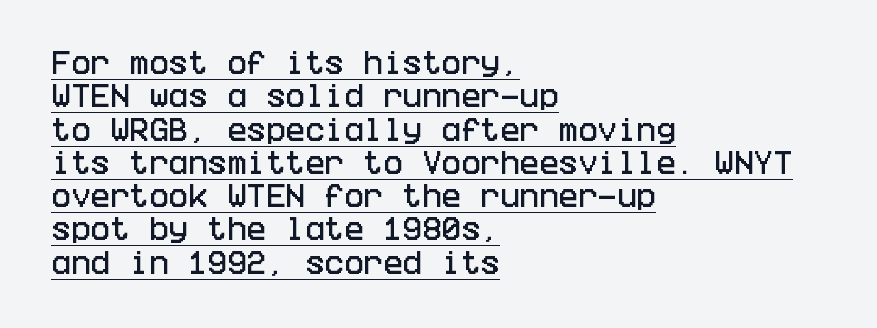
The image shows 26 px text type, upright; set left-aligned, normal line spacing (1.28x), normal letter spacing, underlined.
